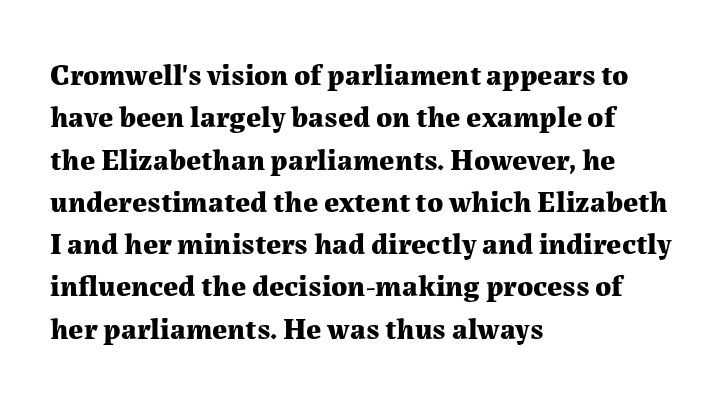
The characters display serif detailing at their extremities. Italic? Not at all — the glyphs are vertical. Set as a true bold cut, around the 700 mark. You could not count columns in this text — the font is proportionally spaced.
